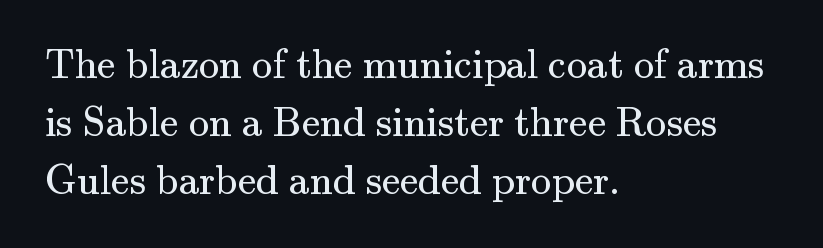
It's the straight-up-and-down kind of type. Weight: not bold — regular or lighter. The words here are not underlined. Serif or sans? Serif — the stroke terminals have little feet.
